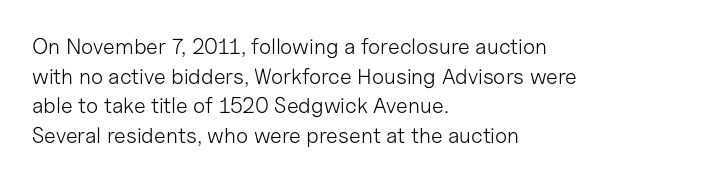
The image shows 22 px text type, upright; set left-aligned, normal line spacing (1.35x), normal letter spacing, not underlined.
